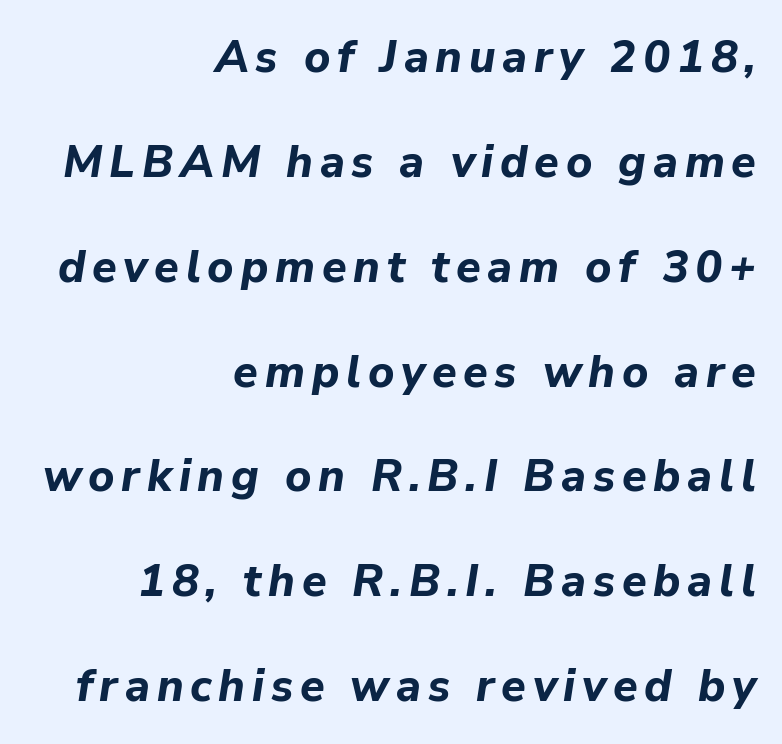
Is there much room between lines? Yes — plenty of vertical air separates them. Honestly, there is no underline to notice here at all. Caption: bold face, heavy strokes. Alignment: flush right. Varying glyph widths throughout — classic text-font behaviour.
